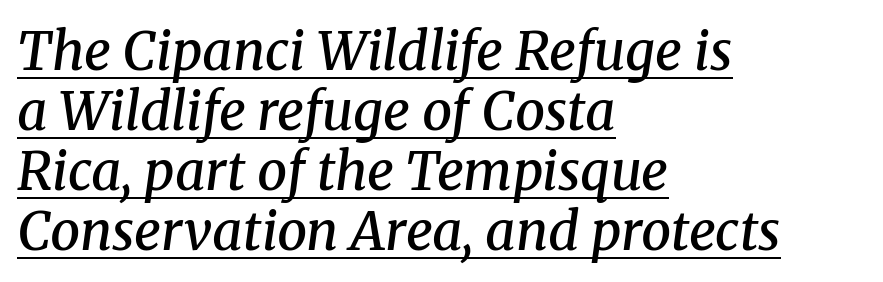
The strokes are fattened partway — semibold, not bold. Characters follow at the spacing the type designer built in. This rendering features underlined lettering. Small tapered or slab feet sit at the stroke ends, so this counts as serif. The lines are packed closely together with very little leading.
